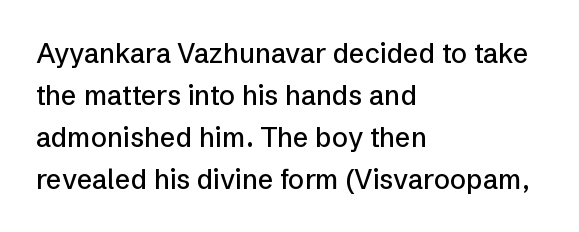
Q: Is the text italic (slanted)? A: No, it is upright.
Q: Is the text underlined? A: No.
Q: How is the paragraph aligned? A: Left-aligned.
Q: Is the spacing between letters normal or unusually wide? A: Normal.
Q: Is the spacing between lines tight, normal or loose? A: Normal.
